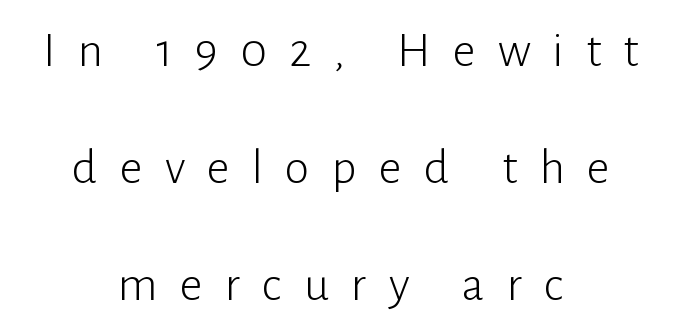
{"serif": "no", "italic": "no", "bold": "no", "weight": "light", "width": "normal", "stroke_contrast": "low", "x_height": "medium", "monospaced": "no", "underline": "no", "align": "center", "line_spacing": "loose", "line_spacing_ratio": 2.34, "letter_spacing": "wide", "letter_spacing_em": 0.44, "glyph_px": 50}
